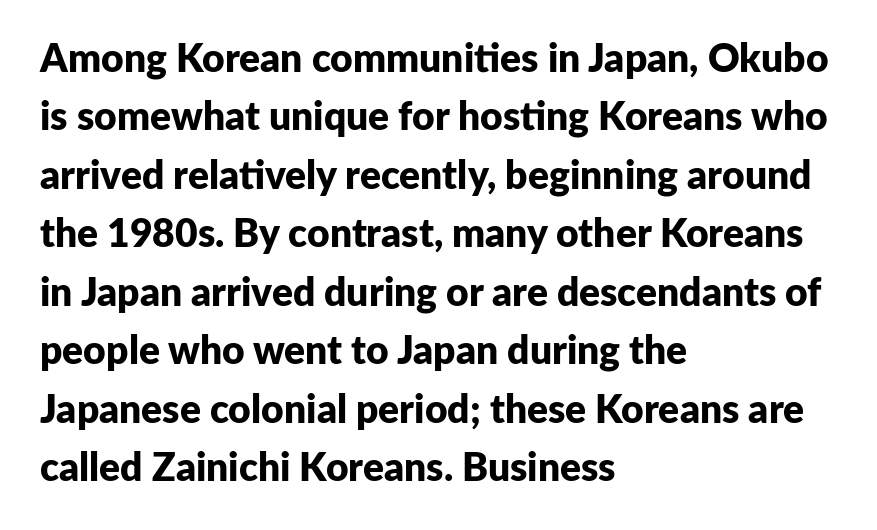
The image shows 39 px bold sans-serif type, upright; set left-aligned, normal line spacing (1.5x), normal letter spacing, not underlined; low stroke contrast and a medium x-height.
